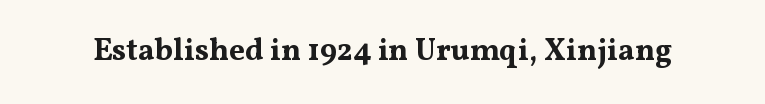
Q: Is the text bold? A: Yes.
Q: Is the text italic (slanted)? A: No, it is upright.
Q: Is the typeface a serif or a sans-serif typeface? A: Serif.
Q: Is the text underlined? A: No.
Q: Is the spacing between letters normal or unusually wide? A: Normal.
Q: Width (condensed, normal, or wide)? A: Wide.
Q: Stroke contrast? A: Medium.
Q: x-height? A: Medium.
Q: Monospaced? A: No.
